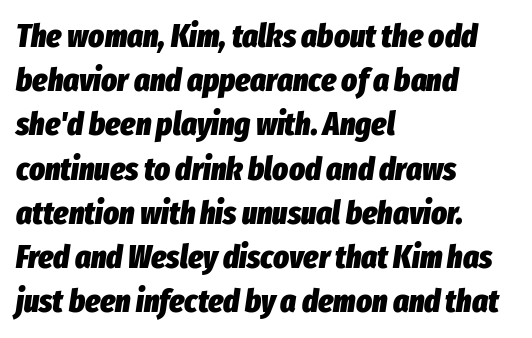
The image shows 33 px heavy, condensed type, italic (leaning right); set left-aligned, normal line spacing (1.34x), normal letter spacing, not underlined; low stroke contrast and a medium x-height.
